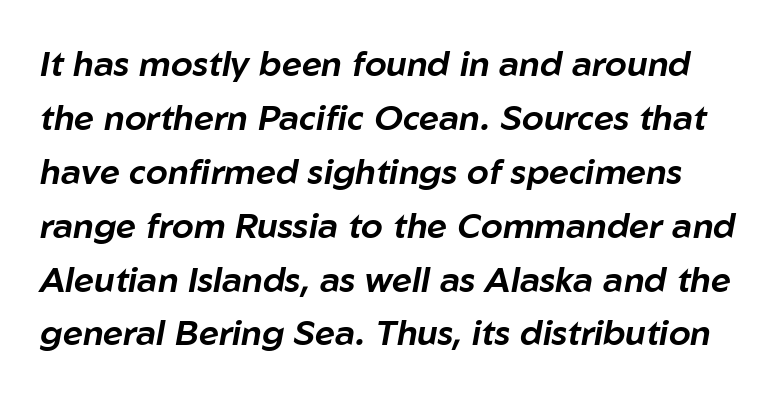
The image shows 35 px text type, italic (leaning right); set normal line spacing (1.54x), normal letter spacing, not underlined; low stroke contrast and a medium x-height.
